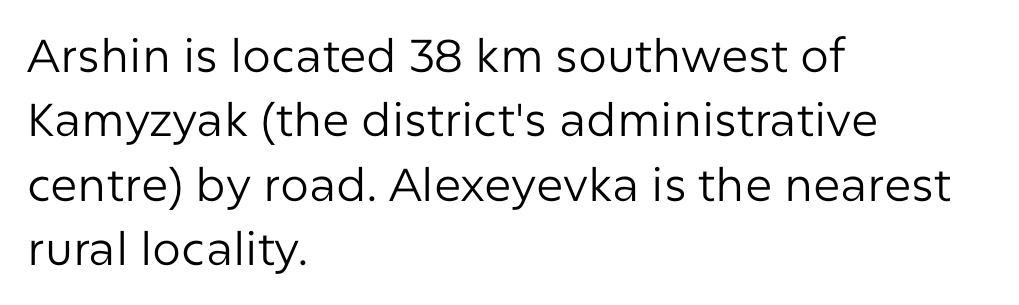
Notice how descenders clear the ascenders below comfortably — that's standard leading. Stem width sits at or under what a default text font uses. The strip under each line holds only bare page. Is the letter spacing exaggerated? No — it looks like the ordinary default.
